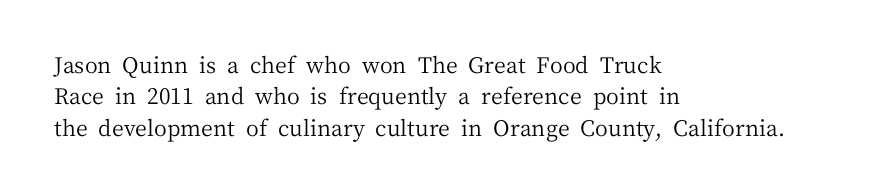
The image shows 22 px text type, upright; set left-aligned, normal line spacing (1.43x), normal letter spacing, not underlined.
